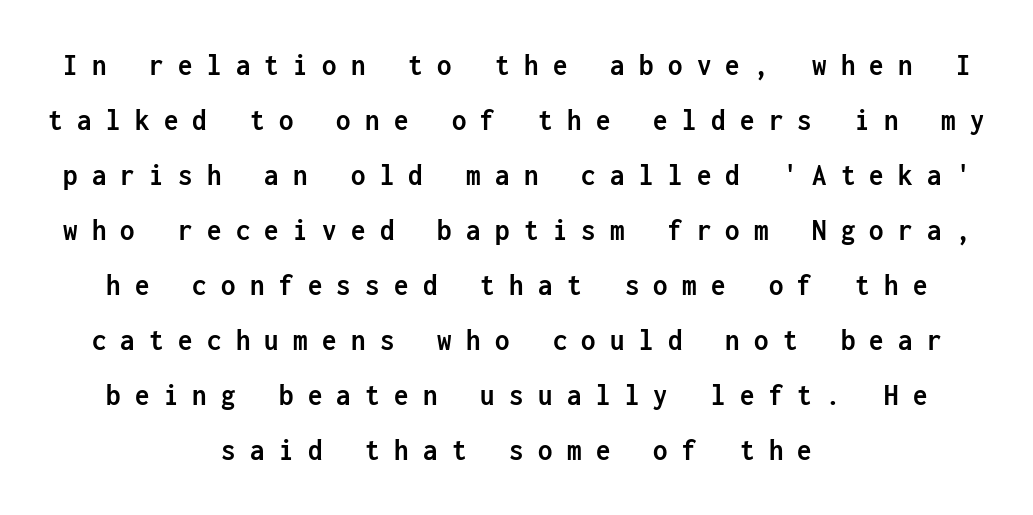
{"serif": "no", "italic": "no", "bold": "yes", "weight": "semibold", "width": "condensed", "stroke_contrast": "low", "x_height": "medium", "monospaced": "yes", "underline": "no", "align": "center", "line_spacing_ratio": 1.72, "letter_spacing": "wide", "letter_spacing_em": 0.45, "glyph_px": 32}
